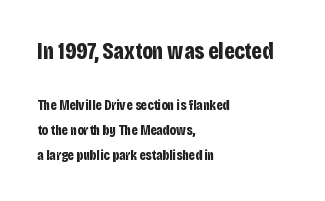
{"italic": "no", "bold": "yes", "underline": "no", "align": "left", "line_spacing_ratio": 1.77, "letter_spacing": "normal", "letter_spacing_em": 0.0, "larger_block": "first", "size_ratio": 1.64, "glyph_px": 23}
